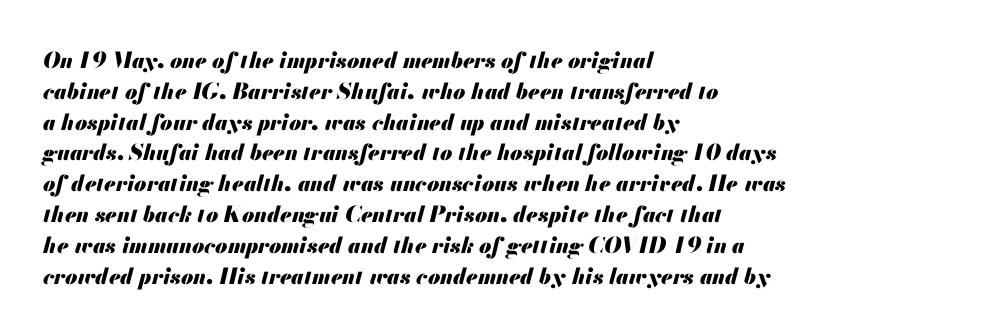
{"italic": "yes", "lean": "right", "slant_degrees": 13, "bold": "yes", "underline": "no", "align": "left", "line_spacing": "normal", "line_spacing_ratio": 1.4, "letter_spacing": "normal", "letter_spacing_em": 0.0, "glyph_px": 22}
